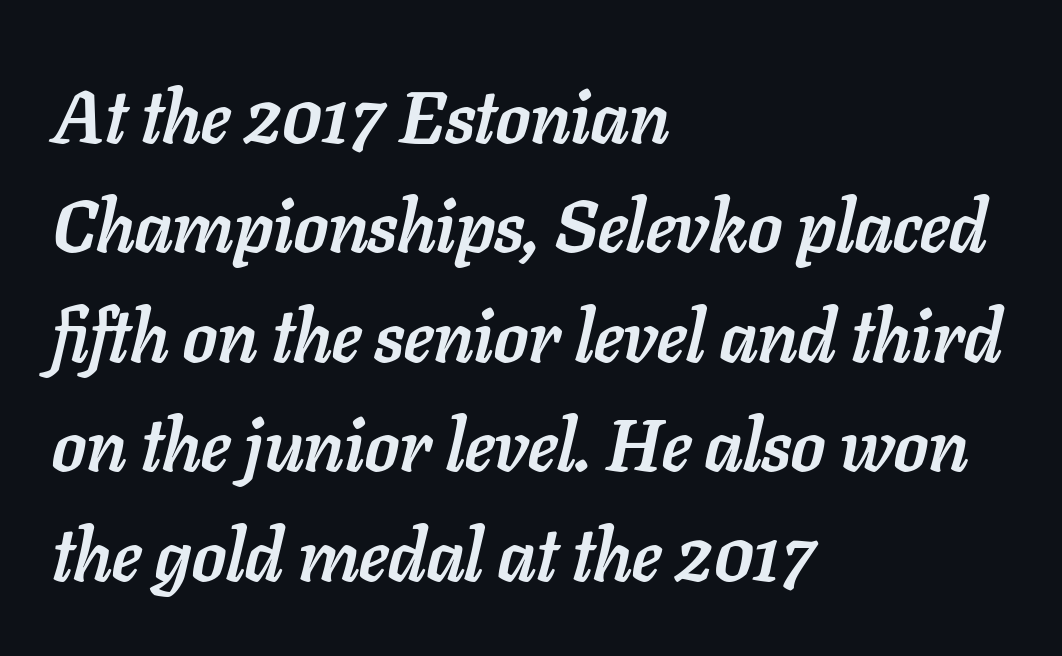
{"italic": "yes", "lean": "right", "slant_degrees": 11, "bold": "yes", "weight": "semibold", "width": "normal", "stroke_contrast": "low", "x_height": "medium", "monospaced": "no", "underline": "no", "align": "left", "line_spacing": "normal", "line_spacing_ratio": 1.5, "letter_spacing": "normal", "letter_spacing_em": 0.0, "glyph_px": 73}
